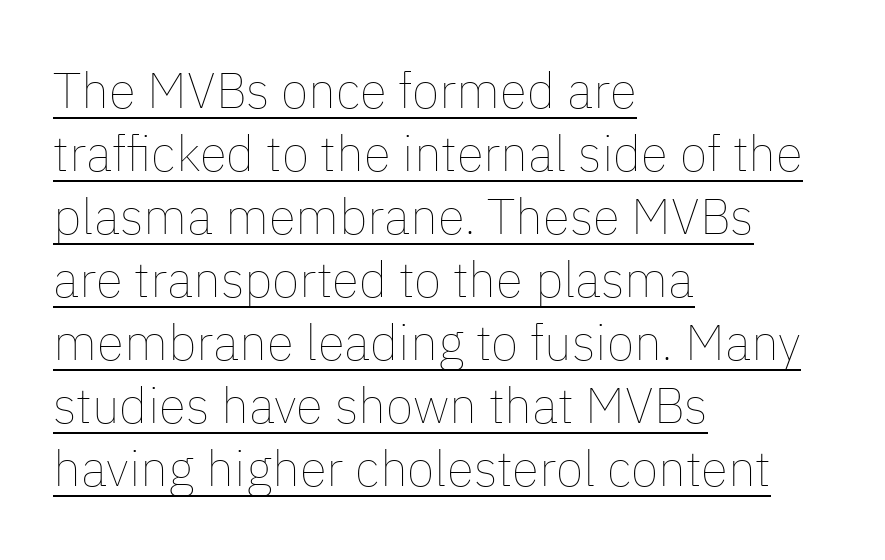
Vertically, the passage feels balanced, rows spaced as you'd expect. Glance below the letters and you will spot a drawn line. Letters have the restrained weight of plain body copy at most. Do the letters lean? They stand straight.
